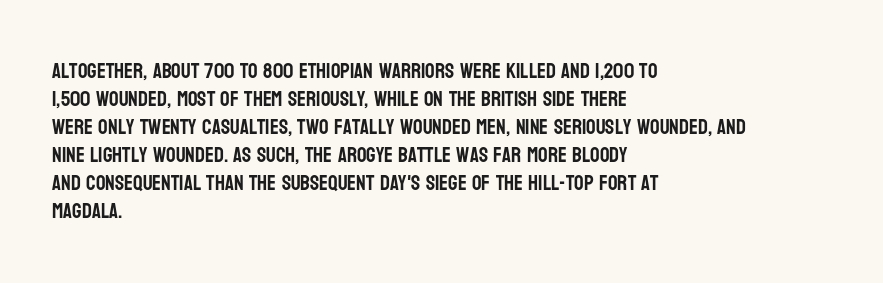
If you measured baseline to baseline, you'd find a middling distance. Descenders are the only things crossing below the line. The lines in this sample share a left origin and differ only in where they stop. Letter spacing: default. Quick note: not italic, upright.
